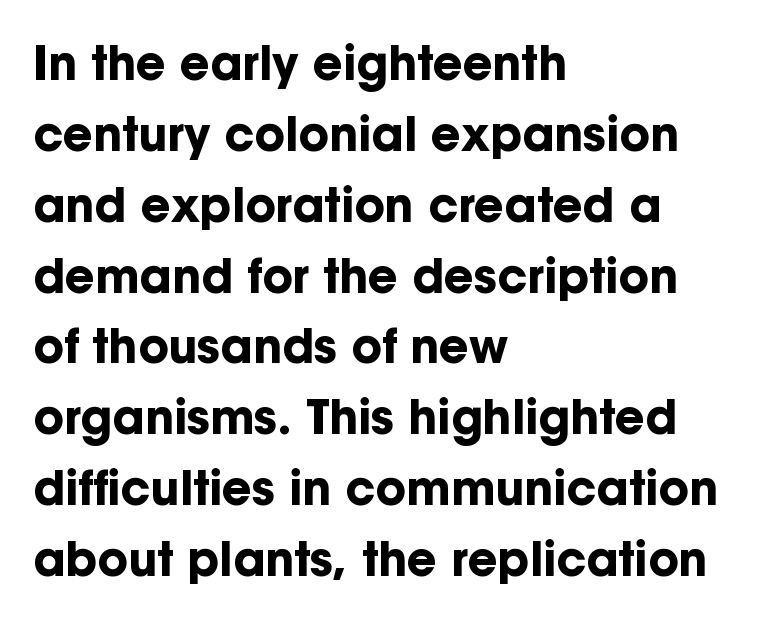
Q: Is the text bold? A: Yes.
Q: Is the text italic (slanted)? A: No, it is upright.
Q: Is the typeface a serif or a sans-serif typeface? A: Sans-serif.
Q: Is the text underlined? A: No.
Q: How is the paragraph aligned? A: Left-aligned.
Q: Is the spacing between letters normal or unusually wide? A: Normal.
Q: Is the spacing between lines tight, normal or loose? A: Normal.
Q: Width (condensed, normal, or wide)? A: Normal.
Q: Stroke contrast? A: Low.
Q: x-height? A: Medium.
Q: Monospaced? A: No.
